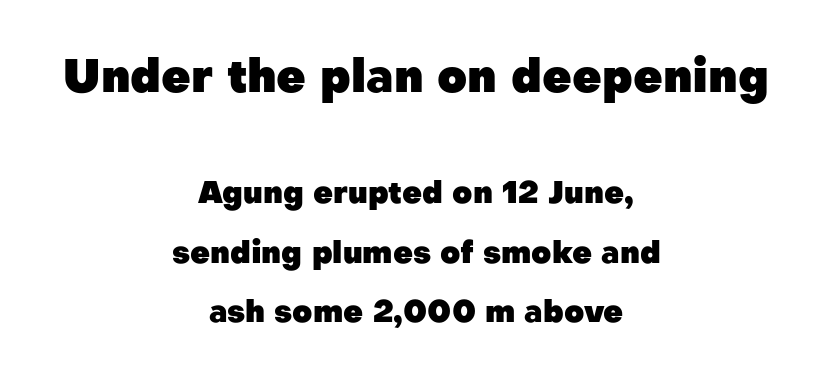
{"serif": "no", "italic": "no", "bold": "yes", "weight": "heavy", "width": "normal", "stroke_contrast": "low", "x_height": "medium", "monospaced": "no", "underline": "no", "align": "center", "line_spacing": "loose", "line_spacing_ratio": 1.92, "letter_spacing": "normal", "letter_spacing_em": 0.0, "larger_block": "first", "size_ratio": 1.48, "glyph_px": 46}
